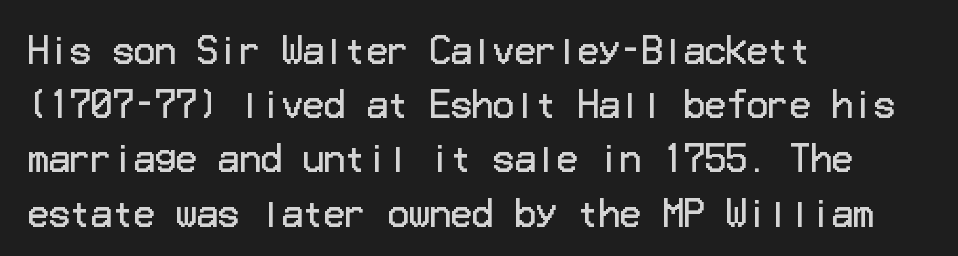
Characters follow at the spacing the type designer built in. Short and long lines alike share a common starting point at left. Quick note: not italic, upright. Glance below the letters and you will spot only blank space. Each letter's strokes conclude bluntly, with no projecting serifs.
